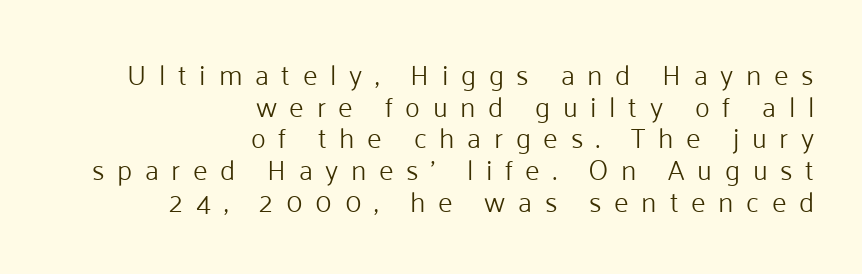
Underlining? Definitely not there. The type family on display is of the sans-serif kind. Here the designer chose a conventional face with non-uniform glyph widths. Reading down the block, your eye finds every line finishing at a fixed right position.
